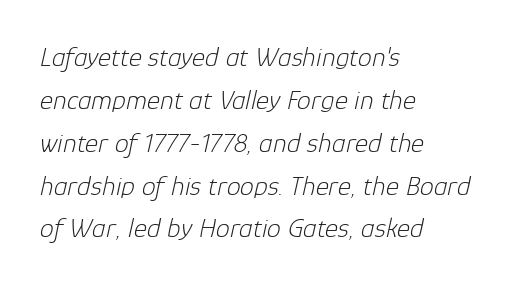
The image shows 28 px light type, italic (leaning right); set left-aligned, normal line spacing (1.53x), normal letter spacing, not underlined; low stroke contrast and a medium x-height.
